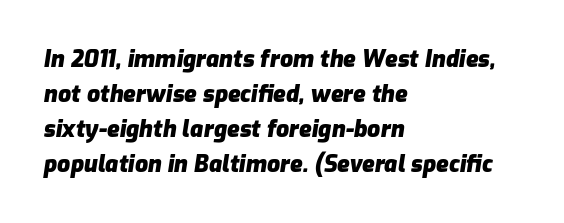
A normal amount of white space separates one row of letters from the next. Compared with a centered layout, this one pins lines to the left instead. Heavy, bold letterforms. Each row of text sits above clean, open space.
